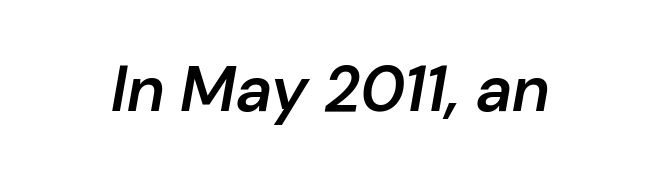
{"italic": "yes", "lean": "right", "slant_degrees": 10, "bold": "semi", "weight": "semibold", "width": "normal", "stroke_contrast": "low", "x_height": "medium", "monospaced": "no", "underline": "no", "letter_spacing": "normal", "letter_spacing_em": 0.0, "glyph_px": 64}
